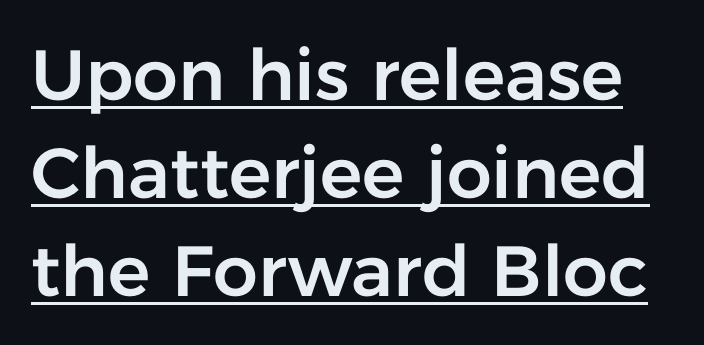
Observe the ordinary spacing: letters are neighbours, not strangers. Vertically, the passage feels balanced, rows spaced as you'd expect. Notice how a bar underscores the lettering throughout. These lines were composed using upright roman letters. Nothing sits at the stroke ends, so this counts as sans-serif. Spacing verdict: proportional, widths tailored to each character.
